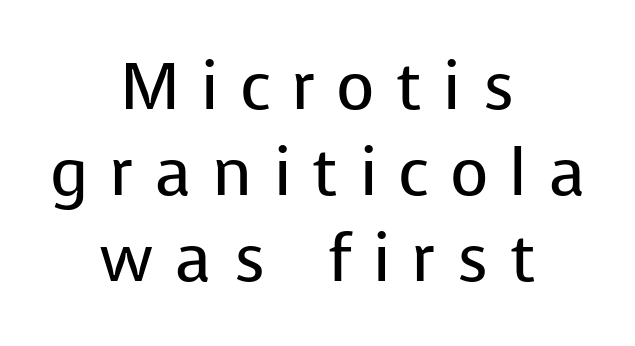
The image shows 66 px regular-weight sans-serif type, upright; set centered, normal line spacing (1.3x), unusually wide letter spacing (+0.32 em), not underlined; low stroke contrast and a medium x-height.
